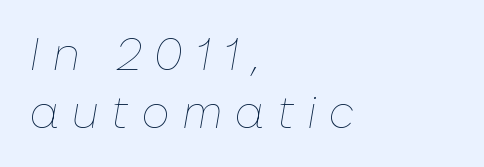
{"italic": "yes", "lean": "right", "slant_degrees": 10, "bold": "no", "weight": "thin", "width": "normal", "stroke_contrast": "low", "x_height": "medium", "monospaced": "no", "underline": "no", "align": "left", "line_spacing": "normal", "line_spacing_ratio": 1.3, "letter_spacing": "wide", "letter_spacing_em": 0.27, "glyph_px": 45}
